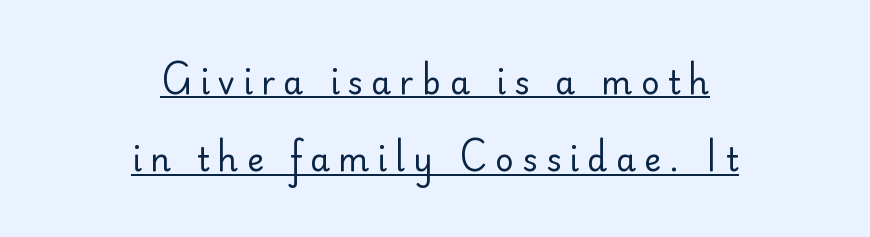
Q: Is the text bold? A: No.
Q: Is the text italic (slanted)? A: No, it is upright.
Q: Is the typeface a serif or a sans-serif typeface? A: Sans-serif.
Q: Is the text underlined? A: Yes.
Q: How is the paragraph aligned? A: Centered.
Q: Is the spacing between letters normal or unusually wide? A: Unusually wide.
Q: Is the spacing between lines tight, normal or loose? A: Loose.
Q: Width (condensed, normal, or wide)? A: Normal.
Q: Stroke contrast? A: Low.
Q: x-height? A: Small.
Q: Monospaced? A: No.
